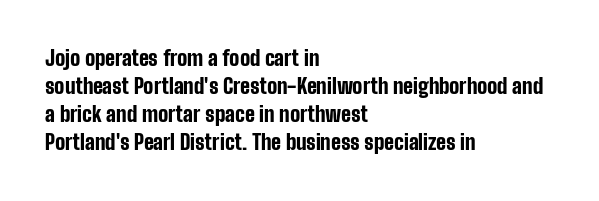
Anything drawn beneath the words? Only blank space. Evenly set lines give the paragraph a standard silhouette. In CSS terms this would be text-align: left. The font's upright variant was chosen for this text. Strokes here are thick enough to call this a true bold.
